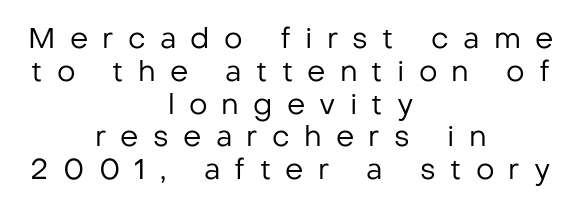
Q: Is the text bold? A: No.
Q: Is the text italic (slanted)? A: No, it is upright.
Q: Is the typeface a serif or a sans-serif typeface? A: Sans-serif.
Q: Is the text underlined? A: No.
Q: How is the paragraph aligned? A: Centered.
Q: Is the spacing between letters normal or unusually wide? A: Unusually wide.
Q: Is the spacing between lines tight, normal or loose? A: Tight.
Q: Width (condensed, normal, or wide)? A: Normal.
Q: Stroke contrast? A: Low.
Q: x-height? A: Medium.
Q: Monospaced? A: No.
